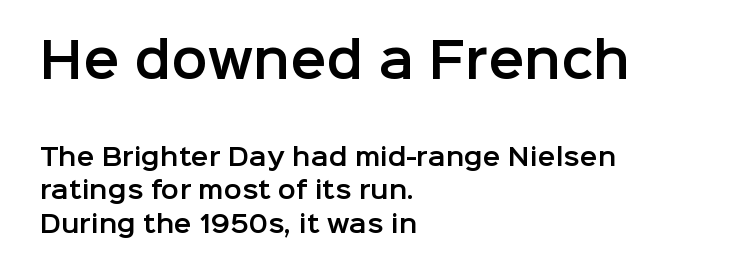
Q: Is the text italic (slanted)? A: No, it is upright.
Q: Is the typeface a serif or a sans-serif typeface? A: Sans-serif.
Q: Is the text underlined? A: No.
Q: How is the paragraph aligned? A: Left-aligned.
Q: Is the spacing between letters normal or unusually wide? A: Normal.
Q: Is the spacing between lines tight, normal or loose? A: Normal.
Q: Which block of text is set in a larger size, the first (top) or the second (bottom)? A: The first (top) one.
Q: Width (condensed, normal, or wide)? A: Normal.
Q: Stroke contrast? A: Low.
Q: x-height? A: Medium.
Q: Monospaced? A: No.
